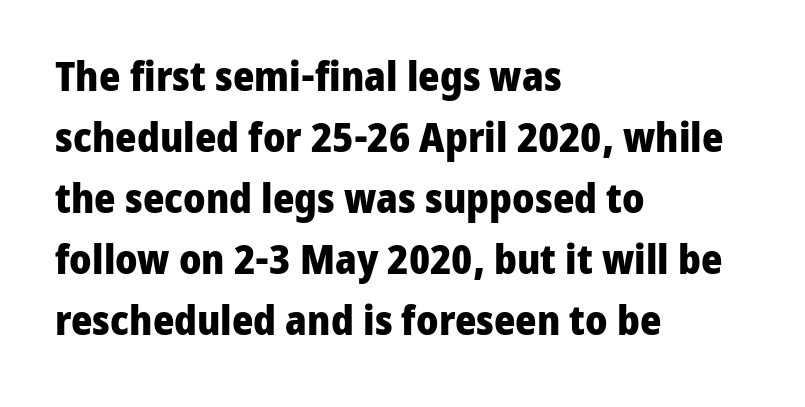
Q: Is the text bold? A: Yes.
Q: Is the text italic (slanted)? A: No, it is upright.
Q: Is the typeface a serif or a sans-serif typeface? A: Sans-serif.
Q: Is the text underlined? A: No.
Q: How is the paragraph aligned? A: Left-aligned.
Q: Is the spacing between letters normal or unusually wide? A: Normal.
Q: Is the spacing between lines tight, normal or loose? A: Normal.
Q: Width (condensed, normal, or wide)? A: Normal.
Q: Stroke contrast? A: Low.
Q: x-height? A: Medium.
Q: Monospaced? A: No.
